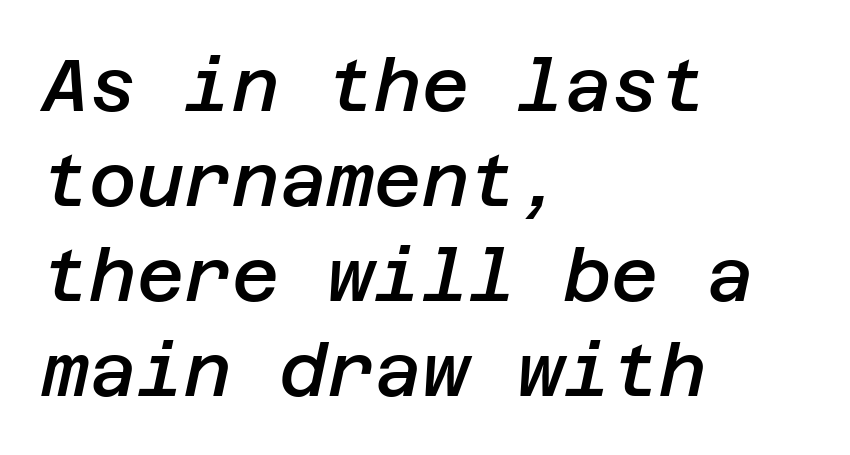
This sample uses plain, unmodified letter spacing. Bare-footed words on every line. The face used here is a semibold: visibly heavier than regular, lighter than bold. This sample uses an oblique cut, with every glyph tilted off the vertical. Left-aligned paragraph, ragged on the right. Normally led — the rows are evenly, conventionally spaced.
